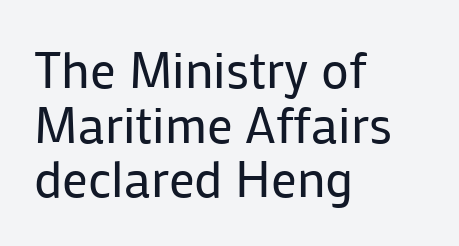
Q: Is the text bold? A: No.
Q: Is the text italic (slanted)? A: No, it is upright.
Q: Is the typeface a serif or a sans-serif typeface? A: Sans-serif.
Q: Is the text underlined? A: No.
Q: How is the paragraph aligned? A: Left-aligned.
Q: Is the spacing between letters normal or unusually wide? A: Normal.
Q: Is the spacing between lines tight, normal or loose? A: Tight.
Q: Width (condensed, normal, or wide)? A: Normal.
Q: Stroke contrast? A: Low.
Q: x-height? A: Medium.
Q: Monospaced? A: No.
